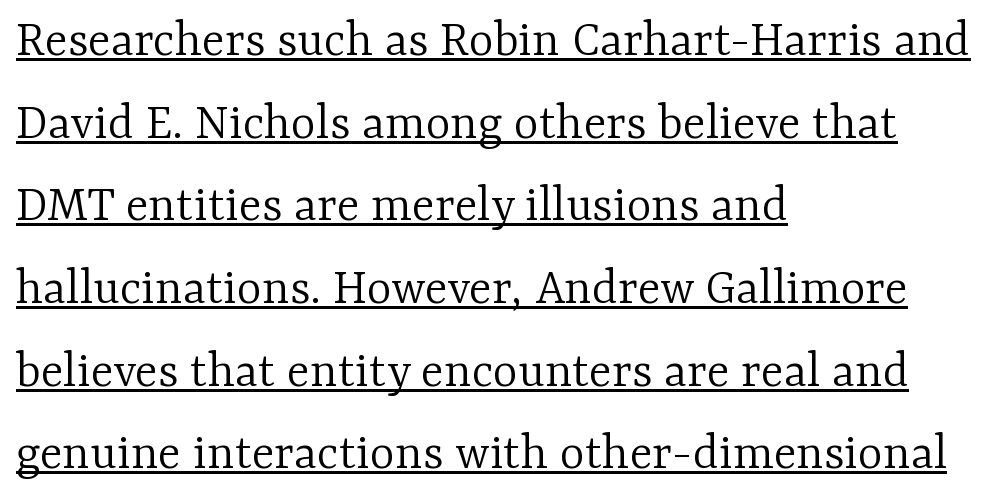
These lines stack with their left ends in a neat column. The font sits on the lighter half of the weight spectrum, regular included. Nope, not italic — everything's standing straight. These lines keep a tight, regular rhythm from letter to letter. The letters advance in unequal steps, a hallmark of proportional type.
